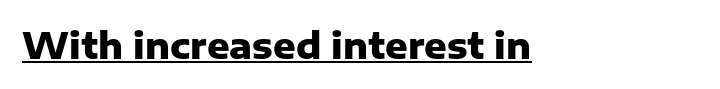
The letters advance in unequal steps, a hallmark of proportional type. The words here are underlined. Are there feet on the stems? There aren't — it's a sans. In terms of weight, the rendering is a true, heavy bold. These lines keep a tight, regular rhythm from letter to letter.
